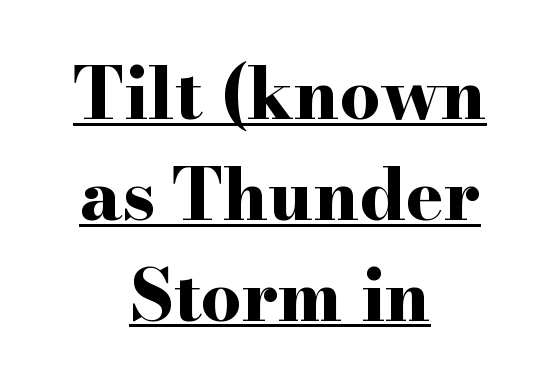
{"serif": "yes", "italic": "no", "bold": "yes", "weight": "bold", "width": "wide", "stroke_contrast": "high", "x_height": "small", "monospaced": "no", "underline": "yes", "align": "center", "line_spacing": "normal", "line_spacing_ratio": 1.42, "letter_spacing": "normal", "letter_spacing_em": 0.0, "glyph_px": 71}
